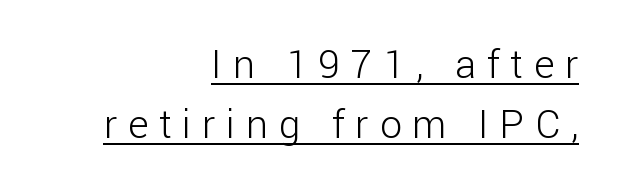
Q: Is the text bold? A: No.
Q: Is the text italic (slanted)? A: No, it is upright.
Q: Is the typeface a serif or a sans-serif typeface? A: Sans-serif.
Q: Is the text underlined? A: Yes.
Q: How is the paragraph aligned? A: Right-aligned.
Q: Is the spacing between letters normal or unusually wide? A: Unusually wide.
Q: Is the spacing between lines tight, normal or loose? A: Normal.
Q: Width (condensed, normal, or wide)? A: Normal.
Q: Stroke contrast? A: Low.
Q: x-height? A: Medium.
Q: Monospaced? A: No.
